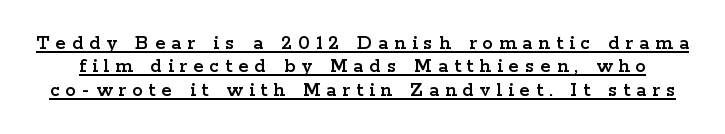
{"italic": "no", "underline": "yes", "line_spacing": "tight", "line_spacing_ratio": 1.11, "letter_spacing": "wide", "letter_spacing_em": 0.29, "glyph_px": 21}
